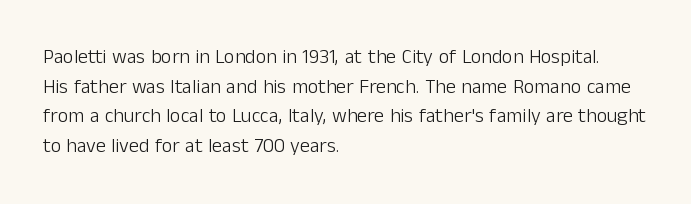
The image shows 20 px text type, upright; set left-aligned, normal line spacing (1.48x), normal letter spacing, not underlined.
